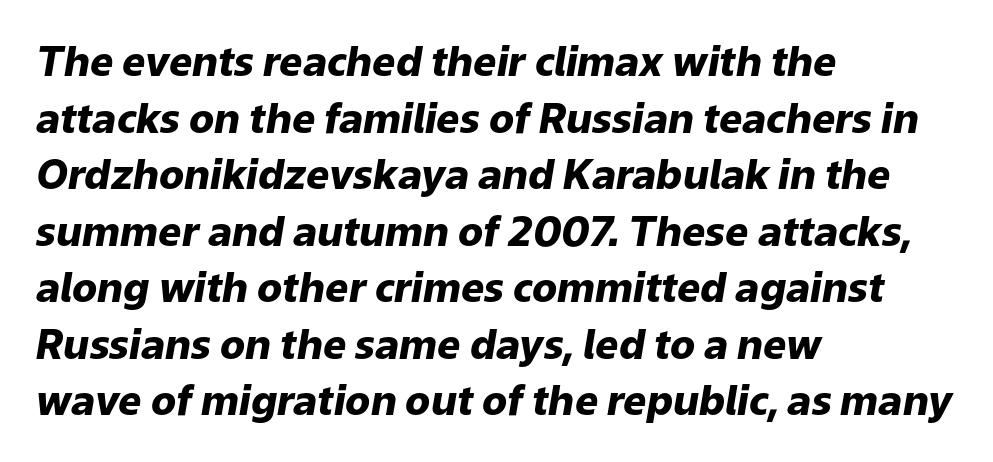
Q: Is the text bold? A: Yes.
Q: Is the text italic (slanted)? A: Yes, it leans right by about 9 degrees.
Q: Is the text underlined? A: No.
Q: How is the paragraph aligned? A: Left-aligned.
Q: Is the spacing between letters normal or unusually wide? A: Normal.
Q: Is the spacing between lines tight, normal or loose? A: Normal.
Q: Width (condensed, normal, or wide)? A: Normal.
Q: Stroke contrast? A: Low.
Q: x-height? A: Medium.
Q: Monospaced? A: No.
